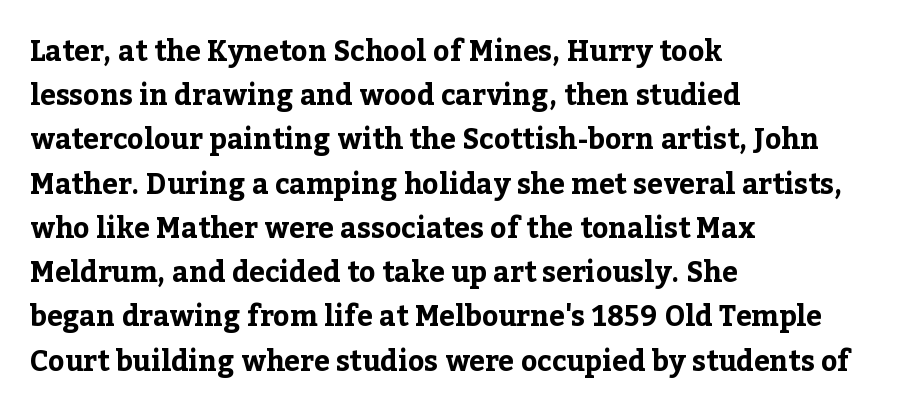
The face used here is proportionally spaced, like ordinary book or web type. Set as a true bold cut, around the 700 mark. This block has exactly the height ordinary leading produces. Does the copy run flush right? No — it runs flush left. Note: serifs present on the glyphs.
